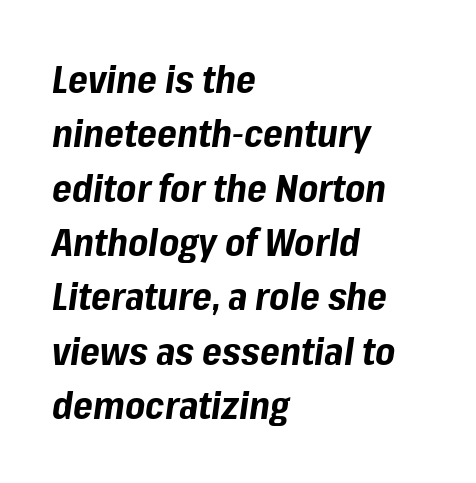
{"italic": "yes", "lean": "right", "slant_degrees": 8, "bold": "yes", "weight": "bold", "width": "normal", "stroke_contrast": "low", "x_height": "medium", "monospaced": "no", "underline": "no", "align": "left", "line_spacing": "normal", "line_spacing_ratio": 1.43, "letter_spacing": "normal", "letter_spacing_em": 0.0, "glyph_px": 38}
